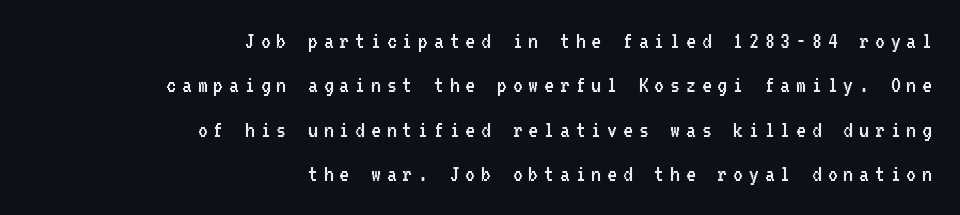
Q: Is the text bold? A: No.
Q: Is the text italic (slanted)? A: No, it is upright.
Q: Is the text underlined? A: No.
Q: How is the paragraph aligned? A: Right-aligned.
Q: Is the spacing between letters normal or unusually wide? A: Unusually wide.
